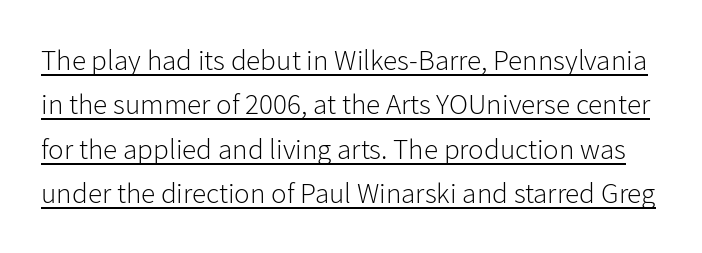
Weight class: somewhere from thin through regular. This rendering employs a face without finishing strokes, i.e., a sans-serif. Tracking value appears to be zero — textbook default spacing. Do the characters align in a grid? No, the font is proportional.
